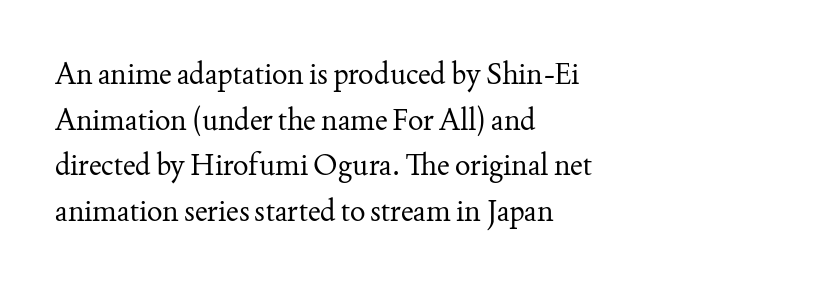
{"serif": "yes", "italic": "no", "bold": "no", "weight": "regular", "width": "normal", "stroke_contrast": "medium", "x_height": "small", "monospaced": "no", "underline": "no", "align": "left", "line_spacing": "normal", "line_spacing_ratio": 1.57, "letter_spacing": "normal", "letter_spacing_em": 0.0, "glyph_px": 29}
